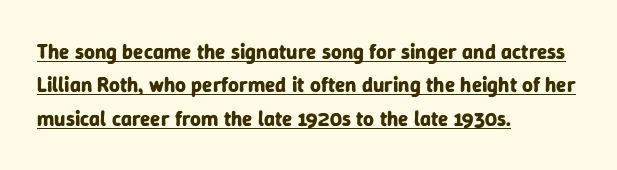
{"italic": "no", "bold": "yes", "underline": "yes", "align": "left", "line_spacing": "normal", "line_spacing_ratio": 1.59, "letter_spacing": "normal", "letter_spacing_em": 0.0, "glyph_px": 21}
